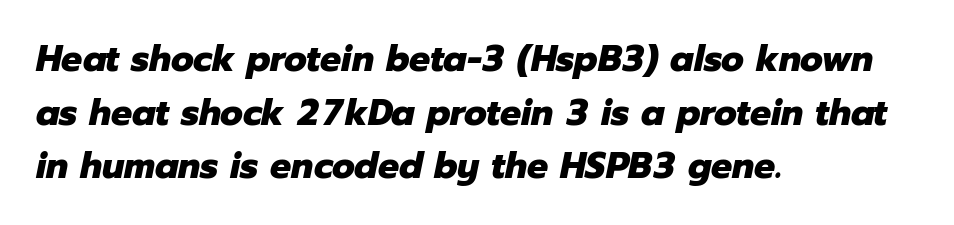
Proportional: the letters do not fall into vertical columns. The typesetter chose a ragged-right arrangement here. Weight check: bold — yes, fully. The space directly below the letters is spotless. Compared with typical paragraphs, the rows here are spaced about the same.
